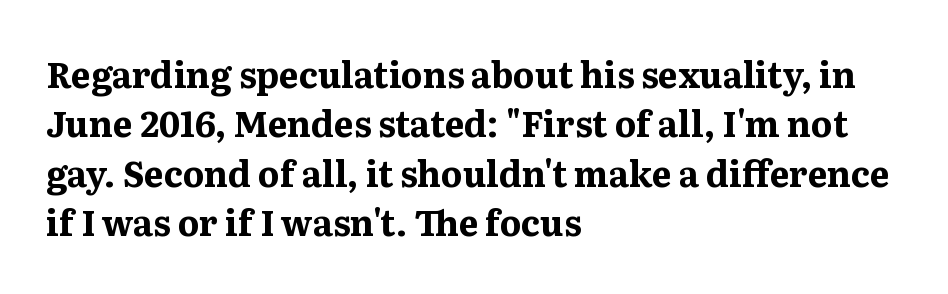
The image shows 35 px bold serif type, upright; set left-aligned, normal line spacing (1.41x), normal letter spacing, not underlined; medium stroke contrast and a medium x-height.
